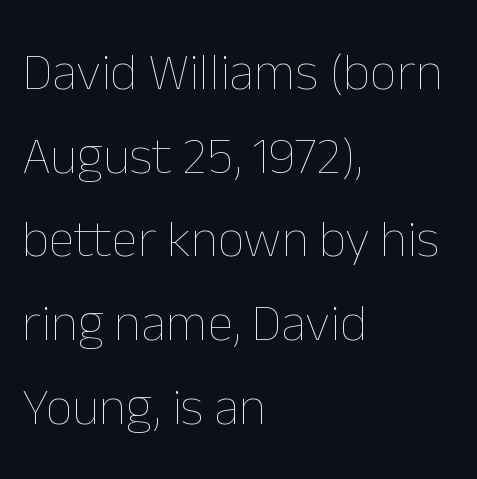
The image shows 53 px thin type, upright; set left-aligned, normal line spacing (1.58x), normal letter spacing, not underlined; low stroke contrast and a medium x-height.
